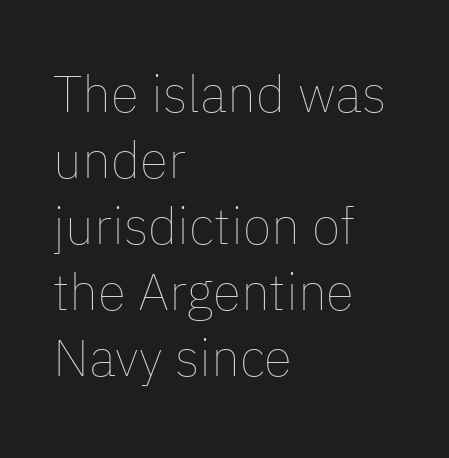
{"italic": "no", "bold": "no", "weight": "thin", "width": "normal", "stroke_contrast": "low", "x_height": "medium", "monospaced": "no", "underline": "no", "align": "left", "line_spacing": "normal", "line_spacing_ratio": 1.27, "letter_spacing": "normal", "letter_spacing_em": 0.0, "glyph_px": 52}
